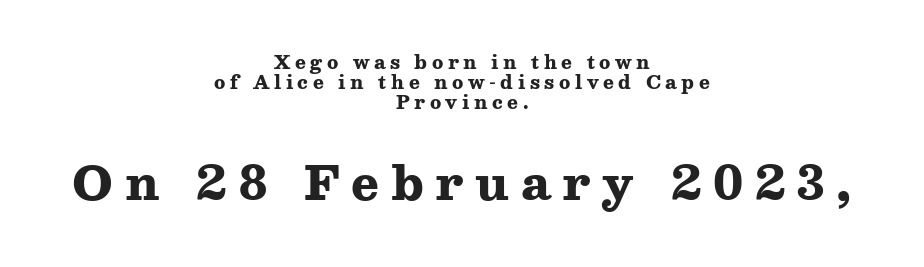
{"serif": "yes", "italic": "no", "bold": "yes", "weight": "heavy", "width": "wide", "stroke_contrast": "medium", "x_height": "medium", "monospaced": "no", "underline": "no", "align": "center", "line_spacing": "tight", "line_spacing_ratio": 1.1, "letter_spacing": "wide", "letter_spacing_em": 0.25, "larger_block": "second", "size_ratio": 2.56, "glyph_px": 46}
